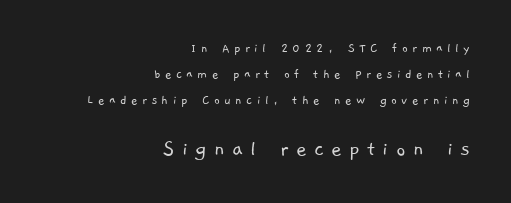
Q: Is the text bold? A: No.
Q: Is the text underlined? A: No.
Q: How is the paragraph aligned? A: Right-aligned.
Q: Is the spacing between letters normal or unusually wide? A: Unusually wide.
Q: Which block of text is set in a larger size, the first (top) or the second (bottom)? A: The second (bottom) one.
